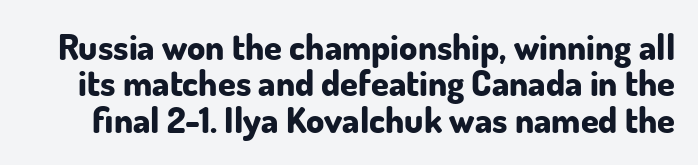
The image shows 36 px bold sans-serif type, upright; set tight line spacing (1.01x), normal letter spacing, not underlined; low stroke contrast and a small x-height.
